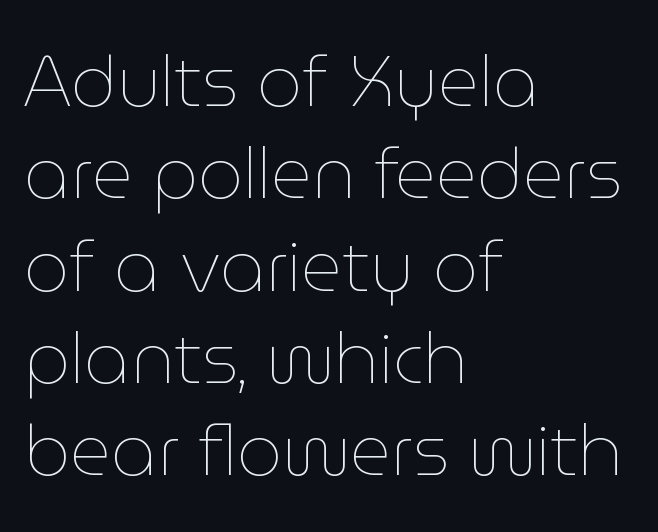
The image shows 71 px thin type, upright; set left-aligned, normal line spacing (1.3x), normal letter spacing, not underlined; low stroke contrast and a medium x-height.
